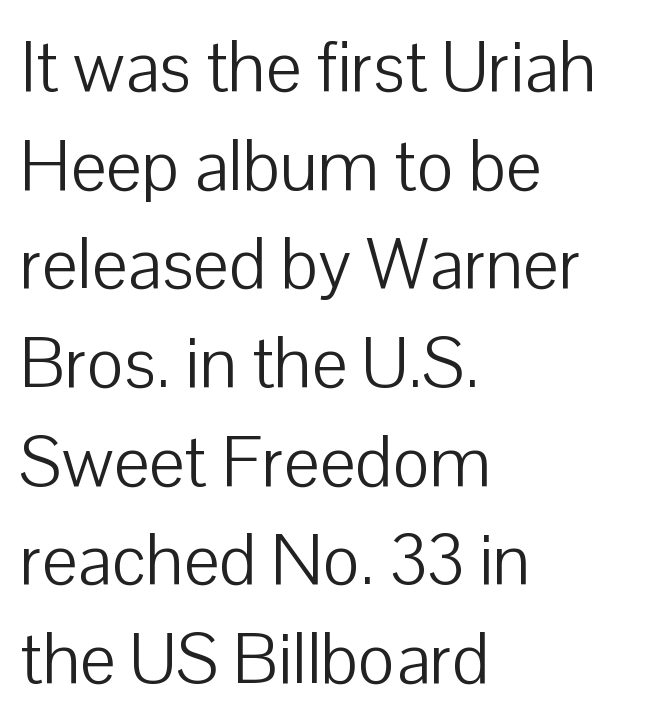
No italicization has been applied; the sample stays upright. Interline gaps are of average width in this sample. These lines are composed in type without serifs. The area under the type is left untouched. Is the letter spacing exaggerated? No — it looks like the ordinary default. Horizontally, the lines are justified to the leading edge only.
